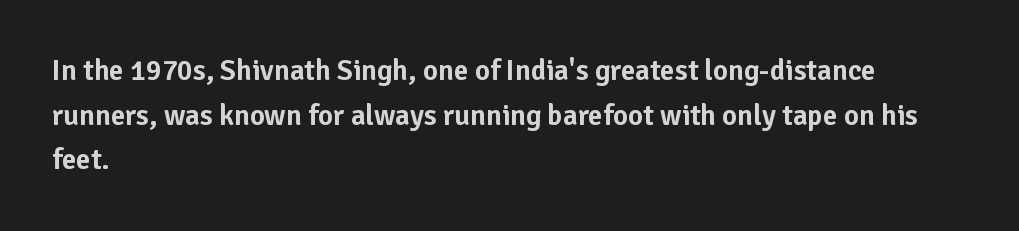
Nope, no serifs anywhere on these letters. You can tell it's not italic because the verticals are truly vertical. What's the leading like? Ordinary, nothing unusual. All the whitespace from short lines collects on the right. Tracking value appears to be zero — textbook default spacing.
